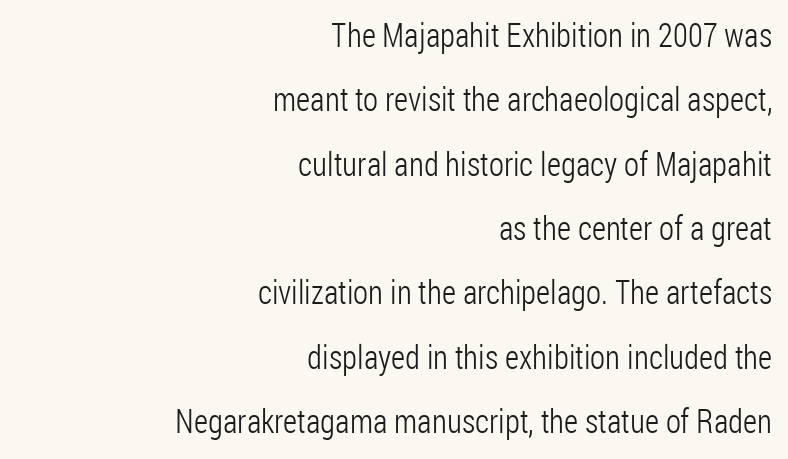
Q: Is the text bold? A: No.
Q: Is the text italic (slanted)? A: No, it is upright.
Q: Is the typeface a serif or a sans-serif typeface? A: Sans-serif.
Q: Is the text underlined? A: No.
Q: How is the paragraph aligned? A: Right-aligned.
Q: Is the spacing between letters normal or unusually wide? A: Normal.
Q: Is the spacing between lines tight, normal or loose? A: Loose.
Q: Width (condensed, normal, or wide)? A: Condensed.
Q: Stroke contrast? A: Low.
Q: x-height? A: Medium.
Q: Monospaced? A: No.
